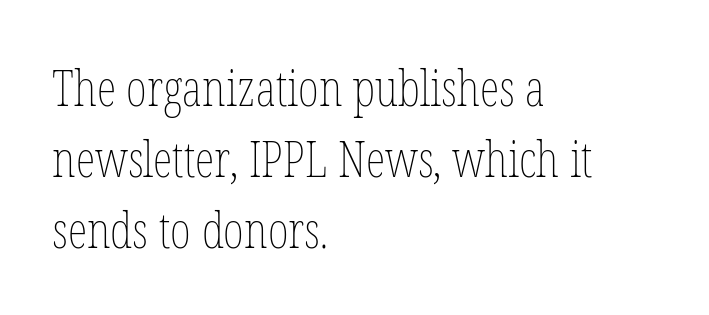
Q: Is the text bold? A: No.
Q: Is the text italic (slanted)? A: No, it is upright.
Q: Is the text underlined? A: No.
Q: How is the paragraph aligned? A: Left-aligned.
Q: Is the spacing between letters normal or unusually wide? A: Normal.
Q: Is the spacing between lines tight, normal or loose? A: Normal.
Q: Width (condensed, normal, or wide)? A: Condensed.
Q: Stroke contrast? A: Low.
Q: x-height? A: Medium.
Q: Monospaced? A: No.
